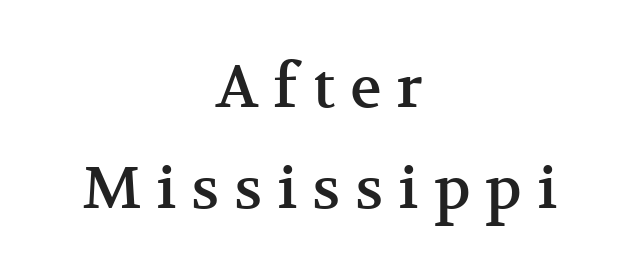
Substantial extra tracking has been applied to these lines. The passage shown is typeset with a serif family. The type sits square on the baseline with zero lean. The lines in this sample share a center point and differ in where they start and stop. Do the characters align in a grid? No, the font is proportional.
